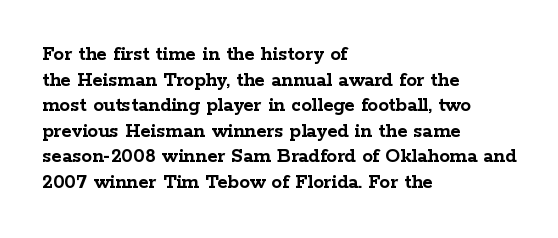
Is there any slant? The stems are plumb. The zone under the glyphs is completely vacant. Caption: bold face, heavy strokes. Each word holds together tightly as a unit, with standard inter-letter gaps. Does the copy run flush right? No — it runs flush left.
